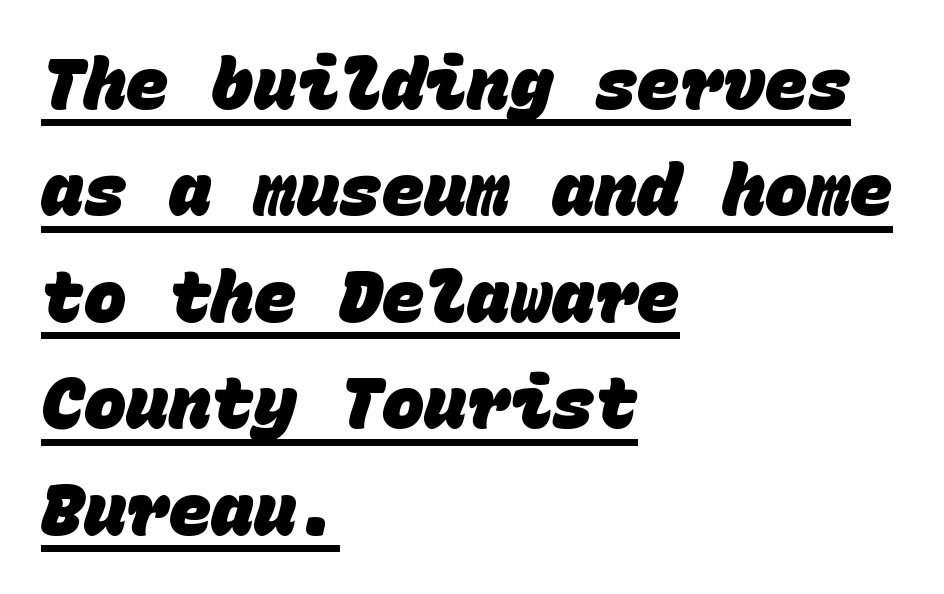
{"serif": "no", "bold": "yes", "weight": "heavy", "width": "normal", "stroke_contrast": "low", "x_height": "large", "monospaced": "yes", "underline": "yes", "align": "left", "line_spacing": "normal", "line_spacing_ratio": 1.5, "letter_spacing": "normal", "letter_spacing_em": 0.0, "glyph_px": 71}
